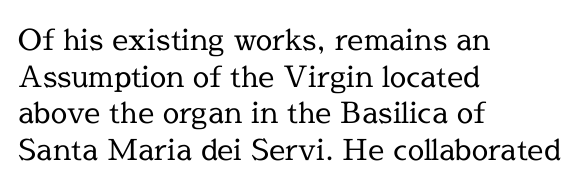
Q: Is the text bold? A: No.
Q: Is the text italic (slanted)? A: No, it is upright.
Q: Is the typeface a serif or a sans-serif typeface? A: Serif.
Q: Is the text underlined? A: No.
Q: How is the paragraph aligned? A: Left-aligned.
Q: Is the spacing between letters normal or unusually wide? A: Normal.
Q: Is the spacing between lines tight, normal or loose? A: Normal.
Q: Width (condensed, normal, or wide)? A: Normal.
Q: x-height? A: Medium.
Q: Monospaced? A: No.
